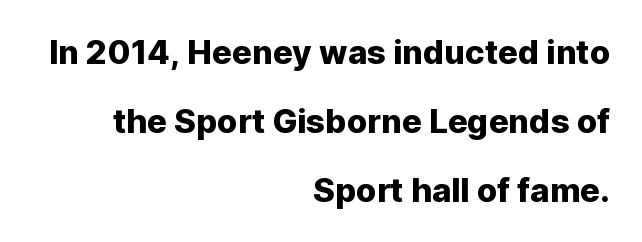
The image shows 33 px sans-serif type, upright; set right-aligned, loose line spacing (2.09x), normal letter spacing, not underlined; low stroke contrast and a medium x-height.
